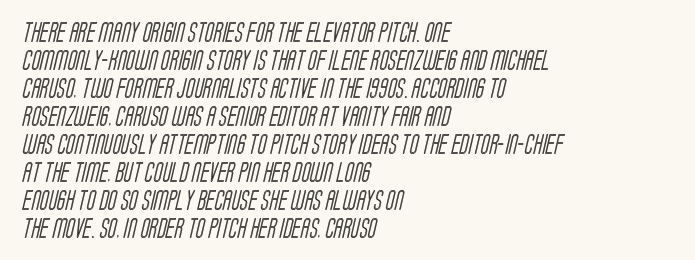
Bare-footed words on every line. Evenly set lines give the paragraph a standard silhouette. Glyph-to-glyph distance matches everyday printed text. Teacher's note: observe the even left margin — that is flush-left alignment.
